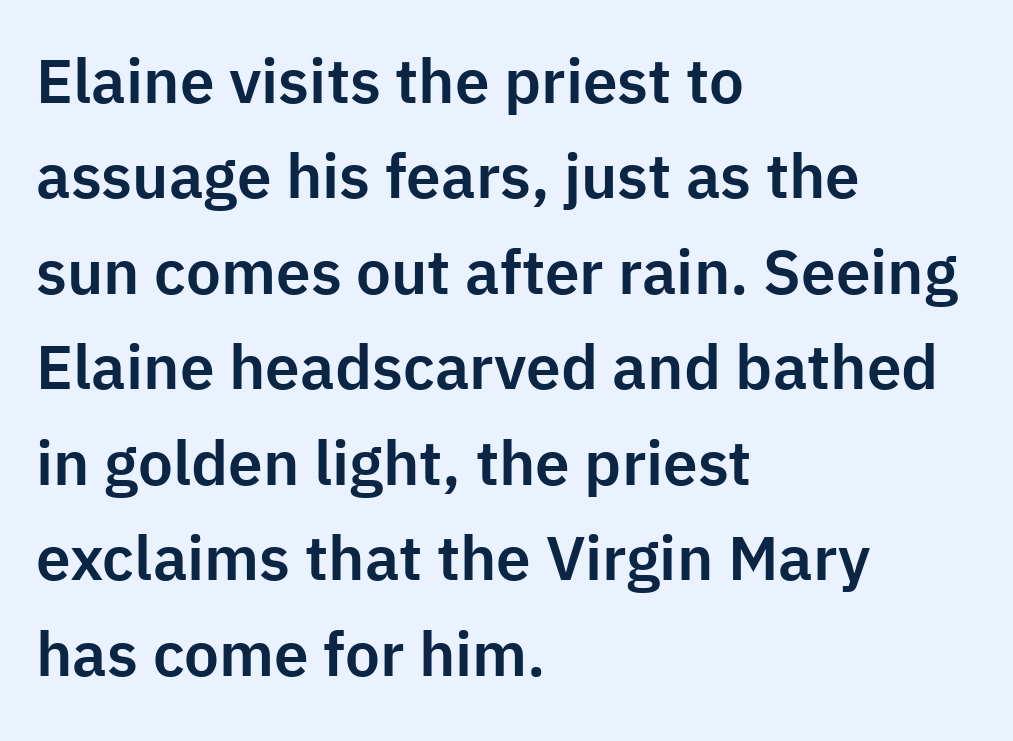
{"serif": "no", "italic": "no", "width": "normal", "stroke_contrast": "low", "x_height": "medium", "monospaced": "no", "underline": "no", "align": "left", "line_spacing": "normal", "line_spacing_ratio": 1.54, "letter_spacing": "normal", "letter_spacing_em": 0.0, "glyph_px": 62}
